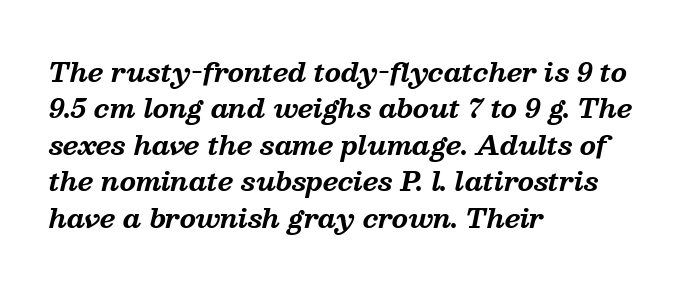
Q: Is the text bold? A: Yes.
Q: Is the text italic (slanted)? A: Yes, it leans right by about 13 degrees.
Q: Is the text underlined? A: No.
Q: How is the paragraph aligned? A: Left-aligned.
Q: Is the spacing between letters normal or unusually wide? A: Normal.
Q: Is the spacing between lines tight, normal or loose? A: Normal.
